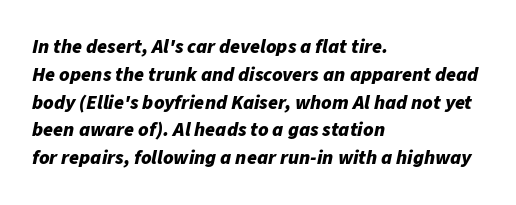
{"italic": "yes", "lean": "right", "slant_degrees": 11, "bold": "yes", "underline": "no", "align": "left", "line_spacing": "normal", "line_spacing_ratio": 1.39, "letter_spacing": "normal", "letter_spacing_em": 0.0, "glyph_px": 20}
